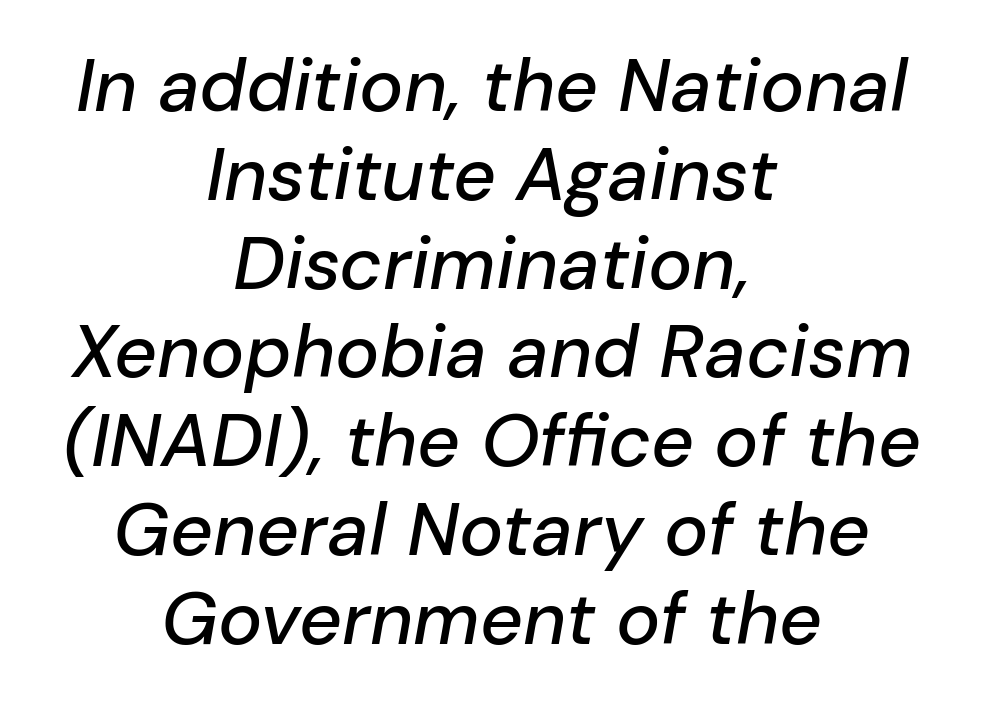
Descenders are the only things crossing below the line. Does the lettering tilt? It does — this is italic. The passage shown is typed in a proportional face where columns would drift. Line starts and ends both wander, symmetrically. Nothing unusual about the tracking: characters are spaced as the font intends.
